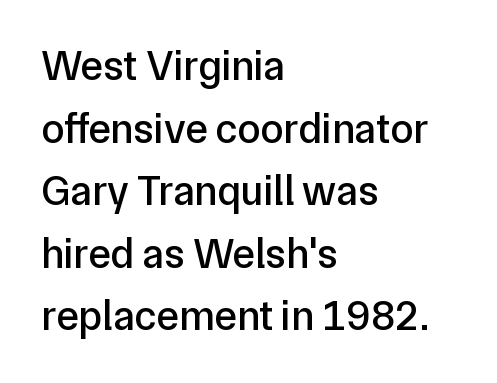
Does the lettering tilt? It doesn't — this is upright. In terms of letterform style, serifs are entirely absent. This rendering uses left alignment, leaving the right contour irregular. Observe the ordinary spacing: letters are neighbours, not strangers. Each letter keeps its own natural width here, so spacing adapts to shape.
